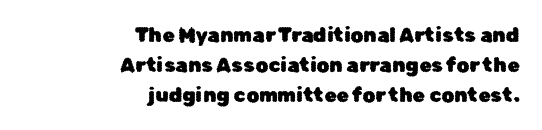
The image shows 20 px text type, upright; set right-aligned, normal line spacing (1.49x), normal letter spacing, not underlined.
